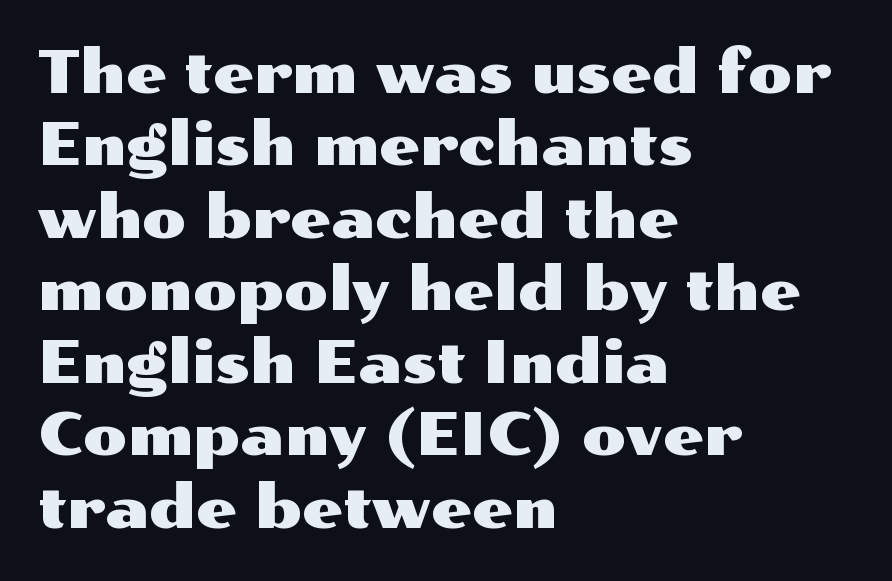
Serif or sans? Sans — the stroke terminals are bare. Underline: absent. A roman cut, with each character standing at attention. What's the leading like? Ordinary, nothing unusual. Where is the straight margin? On the left. Spacing verdict: proportional, widths tailored to each character.
